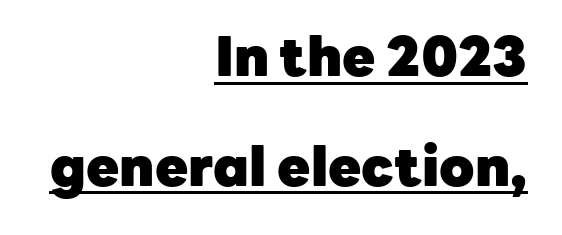
The image shows 54 px heavy sans-serif type, upright; set right-aligned, loose line spacing (2.03x), normal letter spacing, underlined; low stroke contrast and a medium x-height.
